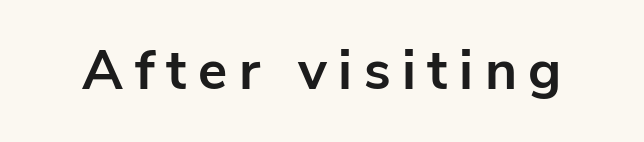
The image shows 55 px bold sans-serif type, upright; set unusually wide letter spacing (+0.21 em), not underlined; low stroke contrast and a medium x-height.
